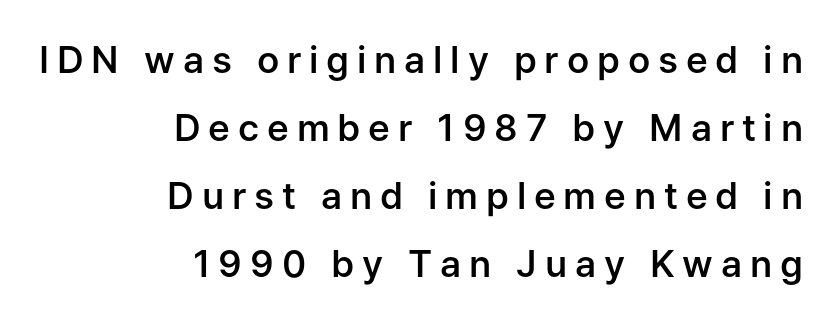
Q: Is the text bold? A: Semi-bold.
Q: Is the text italic (slanted)? A: No, it is upright.
Q: Is the typeface a serif or a sans-serif typeface? A: Sans-serif.
Q: Is the text underlined? A: No.
Q: How is the paragraph aligned? A: Right-aligned.
Q: Is the spacing between letters normal or unusually wide? A: Unusually wide.
Q: Width (condensed, normal, or wide)? A: Normal.
Q: Stroke contrast? A: Low.
Q: x-height? A: Medium.
Q: Monospaced? A: No.
